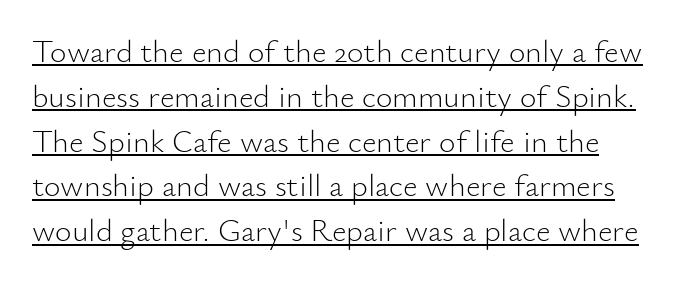
Q: Is the text bold? A: No.
Q: Is the text italic (slanted)? A: No, it is upright.
Q: Is the typeface a serif or a sans-serif typeface? A: Sans-serif.
Q: Is the text underlined? A: Yes.
Q: Is the spacing between letters normal or unusually wide? A: Normal.
Q: Is the spacing between lines tight, normal or loose? A: Normal.
Q: Width (condensed, normal, or wide)? A: Normal.
Q: Stroke contrast? A: Low.
Q: x-height? A: Small.
Q: Monospaced? A: No.
